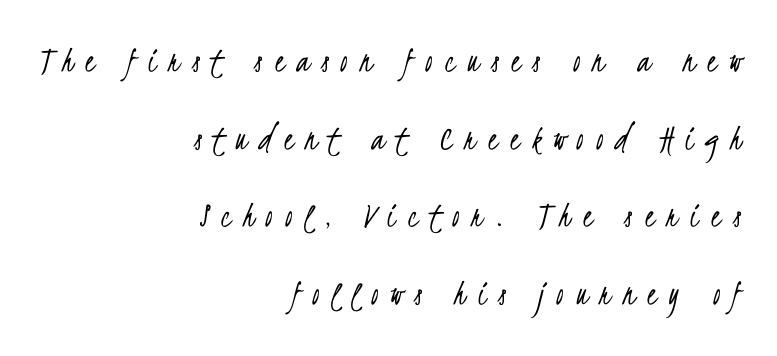
{"serif": "no", "bold": "no", "weight": "light", "width": "condensed", "stroke_contrast": "low", "x_height": "small", "monospaced": "no", "underline": "no", "align": "right", "line_spacing": "loose", "line_spacing_ratio": 2.1, "letter_spacing": "wide", "letter_spacing_em": 0.33, "glyph_px": 37}
